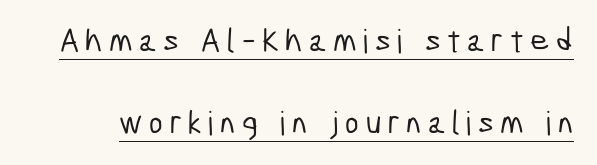
The image shows 33 px condensed sans-serif type; set loose line spacing (2.5x), unusually wide letter spacing (+0.2 em), underlined; low stroke contrast and a medium x-height.
